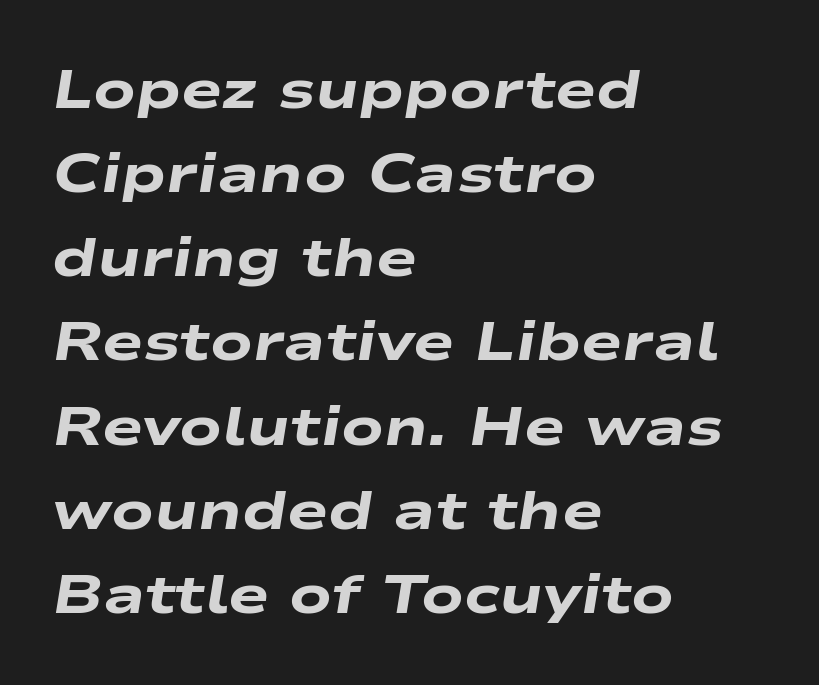
{"italic": "yes", "lean": "right", "slant_degrees": 9, "bold": "yes", "weight": "heavy", "width": "wide", "stroke_contrast": "low", "x_height": "medium", "monospaced": "no", "underline": "no", "align": "left", "line_spacing": "normal", "line_spacing_ratio": 1.53, "letter_spacing": "normal", "letter_spacing_em": 0.0, "glyph_px": 55}
